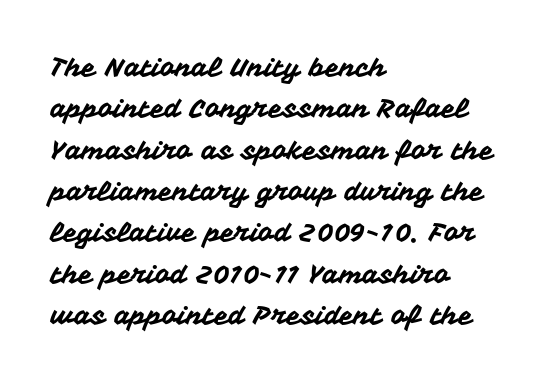
The image shows 26 px text type; set left-aligned, normal line spacing (1.59x), normal letter spacing, not underlined.
